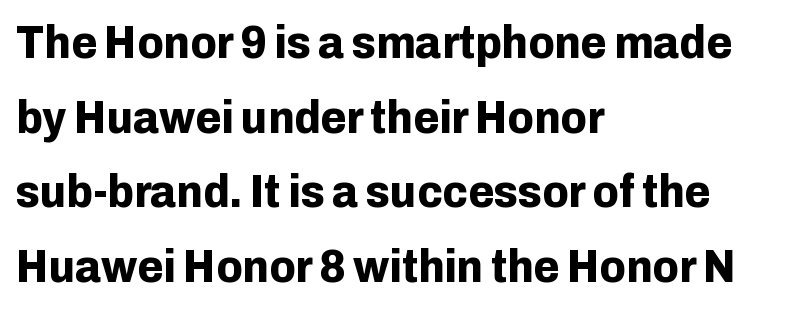
The passage shown is emphatically bold. This sample uses a sans-serif face. Notice how the stems are strictly vertical — no italics here. Line starts are locked; line ends wander. The horizontal fit of the characters is conventional and even. Line spacing here is normal.
